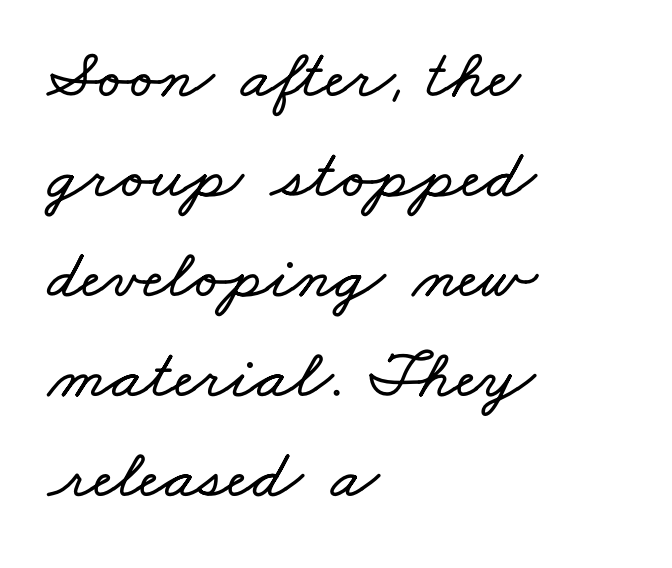
The image shows 70 px wide type; set left-aligned, normal line spacing (1.43x), normal letter spacing, not underlined; low stroke contrast and a small x-height.
